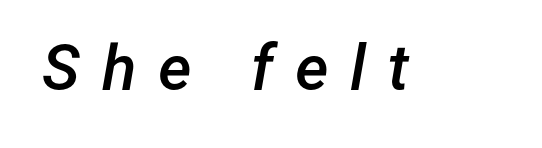
{"italic": "yes", "lean": "right", "slant_degrees": 12, "bold": "semi", "weight": "semibold", "width": "normal", "stroke_contrast": "low", "x_height": "medium", "monospaced": "no", "underline": "no", "letter_spacing": "wide", "letter_spacing_em": 0.34, "glyph_px": 64}
